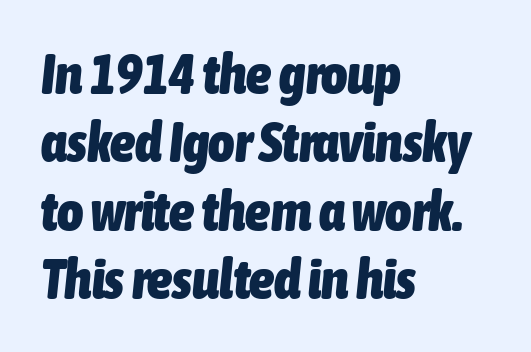
The gaps between neighbouring characters are ordinary and unremarkable. The glyphs are unaccompanied by any horizontal stroke below them. A student would call this left alignment; a typographer would say flush left, rag right. Do the characters align in a grid? No, the font is proportional. Bold? Absolutely — the strokes are thick and heavy.
